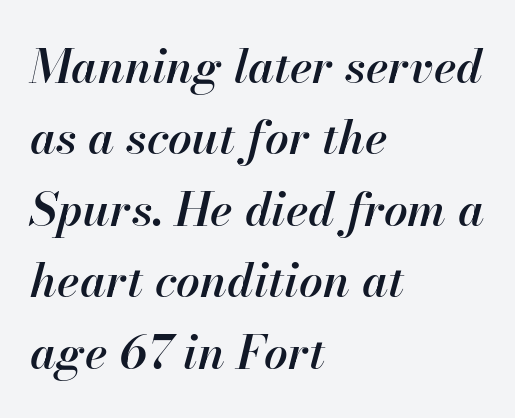
Q: Is the text bold? A: Semi-bold.
Q: Is the text italic (slanted)? A: Yes, it leans right by about 13 degrees.
Q: Is the text underlined? A: No.
Q: How is the paragraph aligned? A: Left-aligned.
Q: Is the spacing between letters normal or unusually wide? A: Normal.
Q: Is the spacing between lines tight, normal or loose? A: Normal.
Q: Width (condensed, normal, or wide)? A: Normal.
Q: Stroke contrast? A: High.
Q: x-height? A: Small.
Q: Monospaced? A: No.
